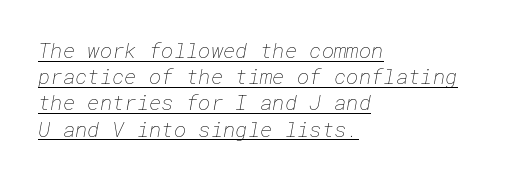
The image shows 21 px text type; set left-aligned, normal line spacing (1.25x), normal letter spacing, underlined.
